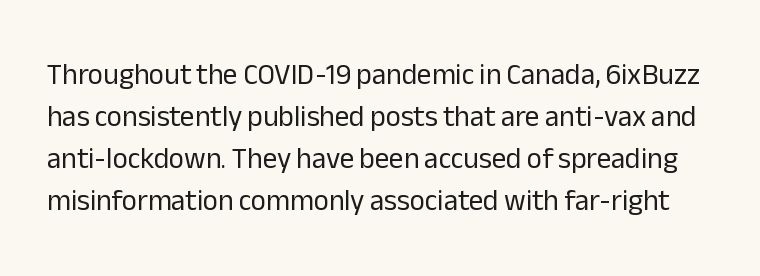
Weight: not bold — regular or lighter. These lines are rendered in a variable-pitch font. The font family rendered here belongs to the sans-serif group. The lettering holds an erect, upright posture throughout.
